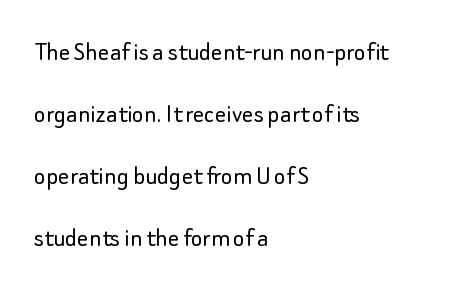
This sample has the flowing, uneven cadence of proportional lettering. Nobody drew a line under any word here. Notice the wide empty band between every row — that's loose leading. This rendering uses left alignment, leaving the right contour irregular. No heavy texture on the line: the type isn't bold.
